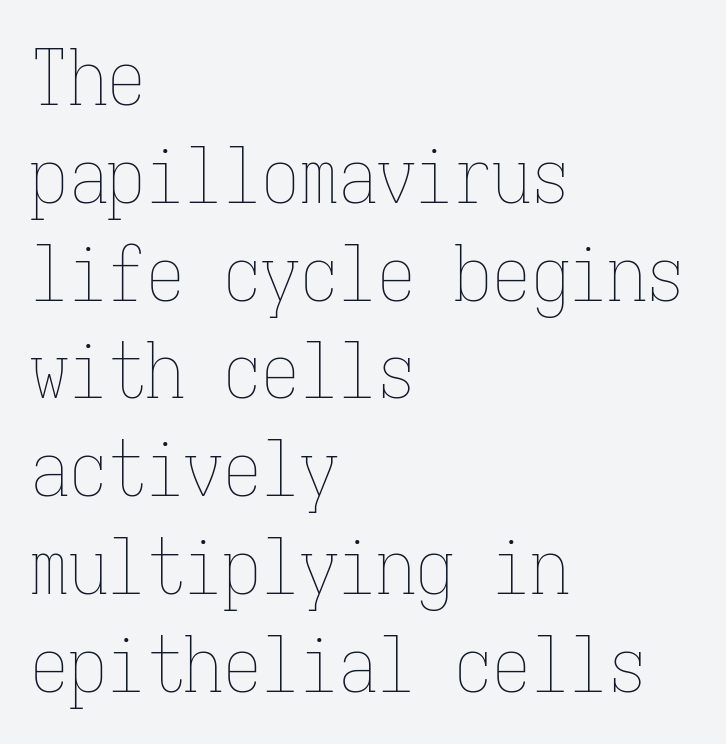
The image shows 77 px thin, condensed type, upright, monospaced; set left-aligned, normal line spacing (1.27x), normal letter spacing, not underlined; low stroke contrast and a medium x-height.
